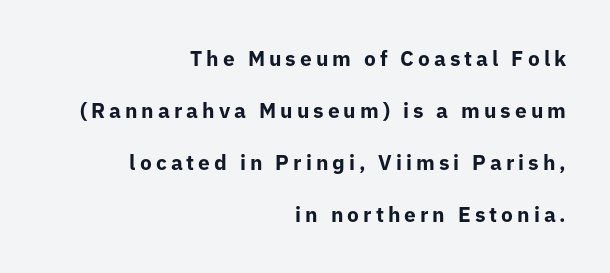
The image shows 21 px bold type, upright; set right-aligned, loose line spacing (2.48x), not underlined.
